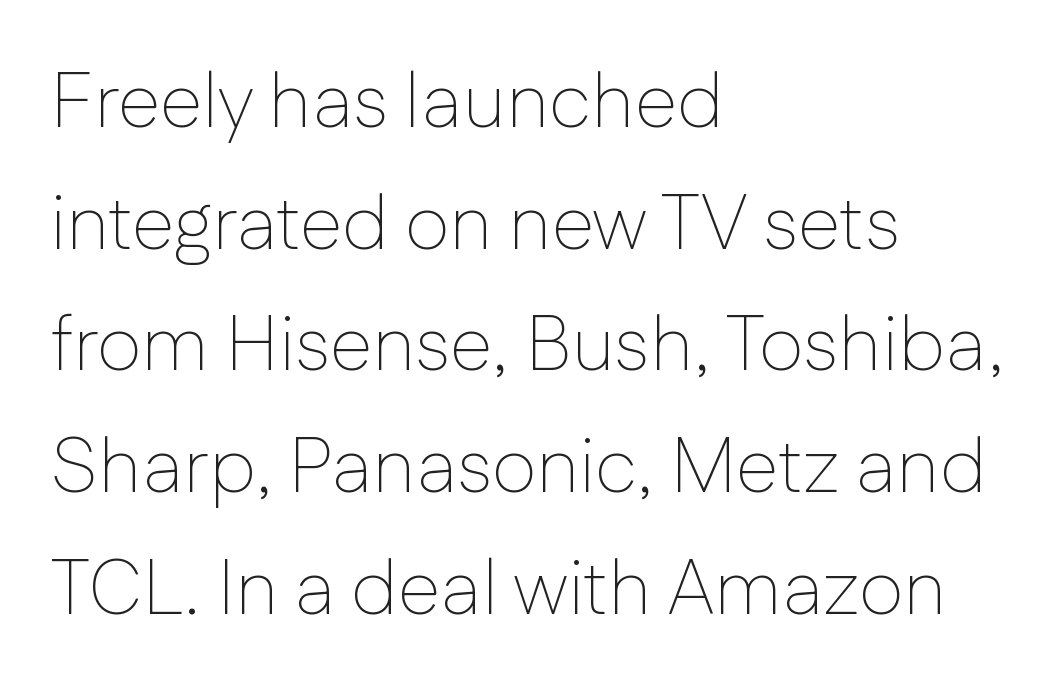
The image shows 77 px thin sans-serif type, upright; set left-aligned, normal line spacing (1.58x), normal letter spacing, not underlined; low stroke contrast and a medium x-height.
